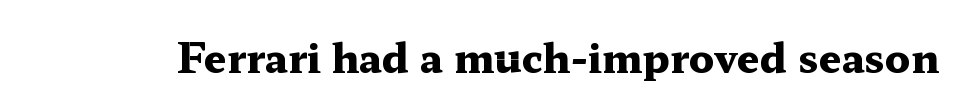
Q: Is the text bold? A: Yes.
Q: Is the text italic (slanted)? A: No, it is upright.
Q: Is the typeface a serif or a sans-serif typeface? A: Serif.
Q: Is the text underlined? A: No.
Q: Is the spacing between letters normal or unusually wide? A: Normal.
Q: Width (condensed, normal, or wide)? A: Wide.
Q: Stroke contrast? A: Medium.
Q: x-height? A: Medium.
Q: Monospaced? A: No.
